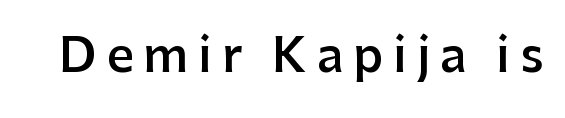
The image shows 47 px semibold sans-serif type, upright; set unusually wide letter spacing (+0.21 em), not underlined; low stroke contrast and a medium x-height.
